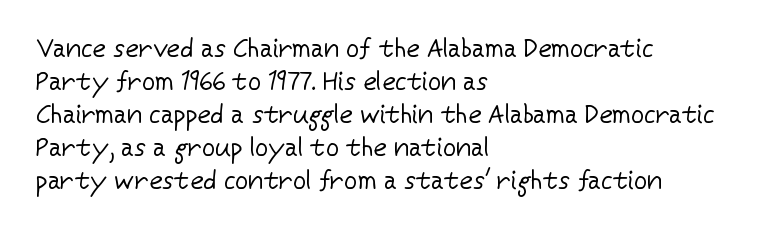
{"italic": "no", "bold": "no", "underline": "no", "align": "left", "line_spacing": "normal", "line_spacing_ratio": 1.27, "letter_spacing": "normal", "letter_spacing_em": 0.0, "glyph_px": 26}
